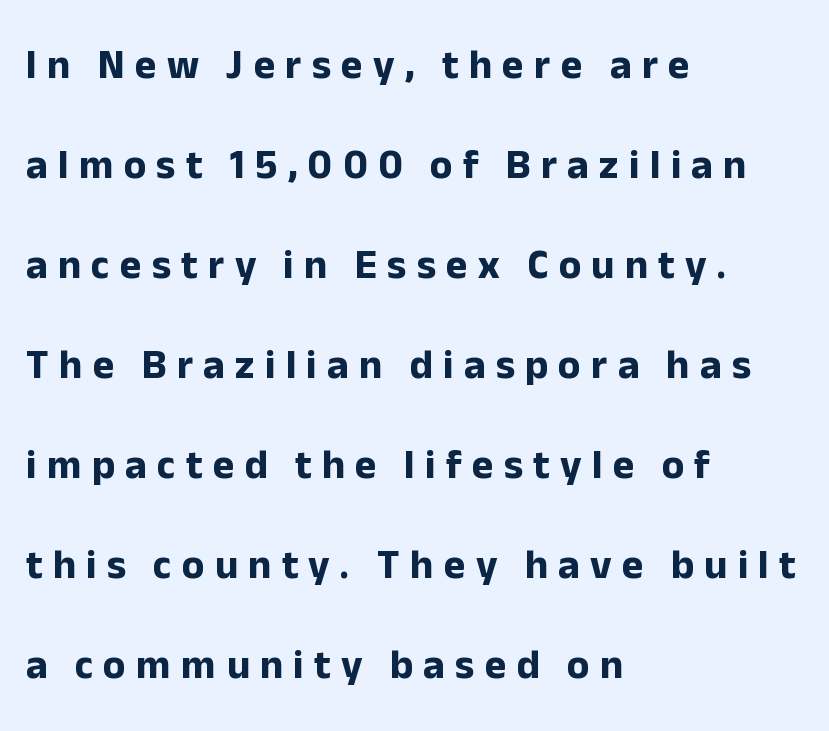
{"serif": "no", "italic": "no", "bold": "yes", "weight": "bold", "width": "normal", "stroke_contrast": "low", "x_height": "medium", "monospaced": "no", "underline": "no", "align": "left", "line_spacing": "loose", "line_spacing_ratio": 2.44, "letter_spacing": "wide", "letter_spacing_em": 0.25, "glyph_px": 41}
